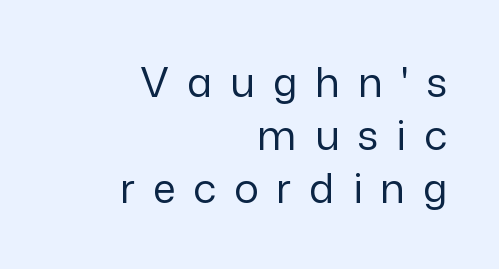
The image shows 41 px regular-weight sans-serif type, upright; set right-aligned, normal line spacing (1.29x), unusually wide letter spacing (+0.44 em), not underlined; low stroke contrast and a medium x-height.
